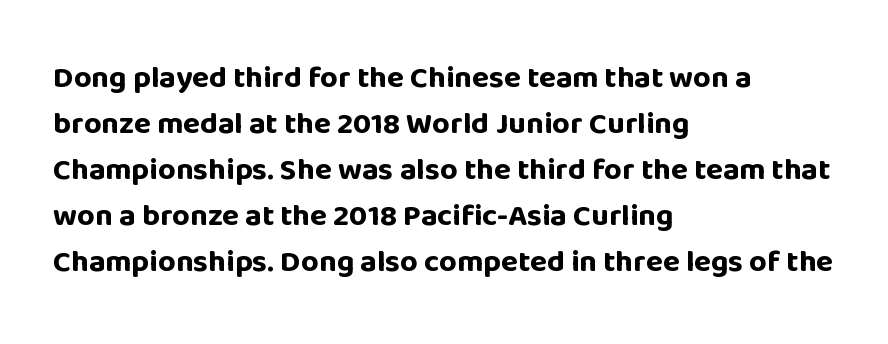
Q: Is the text bold? A: Yes.
Q: Is the text italic (slanted)? A: No, it is upright.
Q: Is the typeface a serif or a sans-serif typeface? A: Sans-serif.
Q: Is the text underlined? A: No.
Q: How is the paragraph aligned? A: Left-aligned.
Q: Is the spacing between letters normal or unusually wide? A: Normal.
Q: Is the spacing between lines tight, normal or loose? A: Normal.
Q: Width (condensed, normal, or wide)? A: Normal.
Q: Stroke contrast? A: Low.
Q: x-height? A: Large.
Q: Monospaced? A: No.
